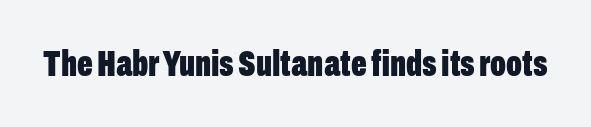
Think of a printed novel: that variable character pitch is what you see here. The passage shown is emphatically bold. The space directly below the letters is spotless. Typographically, this falls in the sans-serif category. This sample uses plain, unmodified letter spacing.
